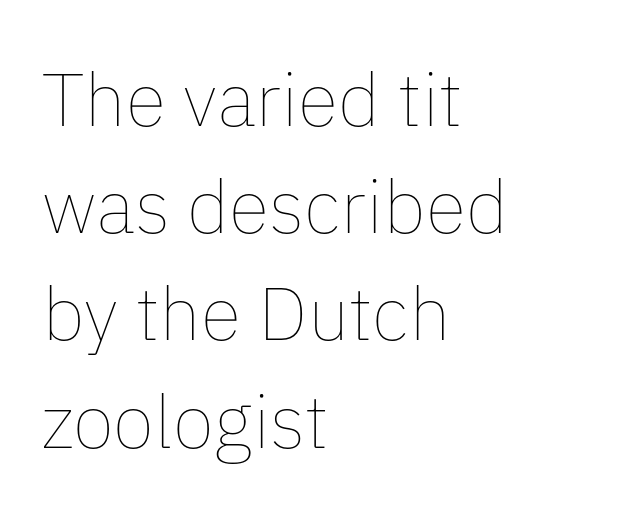
The image shows 75 px thin type, upright; set left-aligned, normal line spacing (1.43x), normal letter spacing, not underlined; low stroke contrast and a medium x-height.
